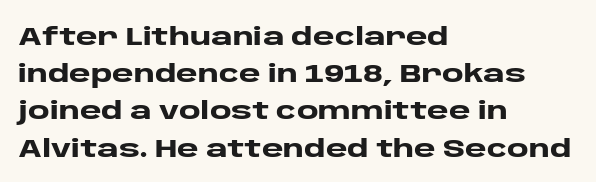
Q: Is the text bold? A: Yes.
Q: Is the text italic (slanted)? A: No, it is upright.
Q: Is the text underlined? A: No.
Q: How is the paragraph aligned? A: Left-aligned.
Q: Is the spacing between letters normal or unusually wide? A: Normal.
Q: Is the spacing between lines tight, normal or loose? A: Normal.
